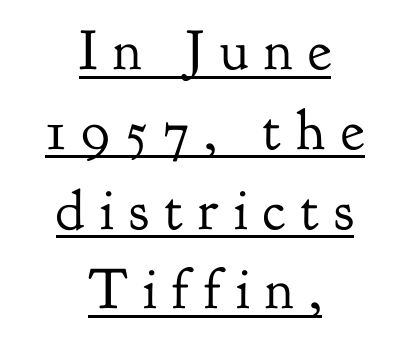
In terms of posture, this sample is upright. Looks like regular typesetting: each glyph gets only the width it needs. If you folded the block vertically in half, each line would mirror itself in length. Like a heading marked for emphasis, these lines bear an underscore.
